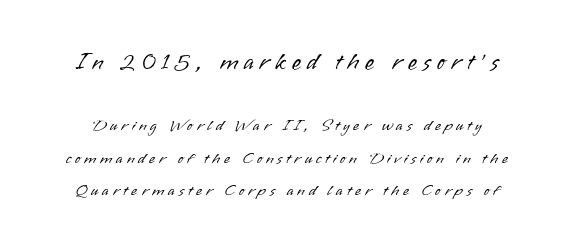
Q: Is the text bold? A: No.
Q: Is the text italic (slanted)? A: Yes.
Q: Is the text underlined? A: No.
Q: Is the spacing between letters normal or unusually wide? A: Unusually wide.
Q: Is the spacing between lines tight, normal or loose? A: Loose.
Q: Which block of text is set in a larger size, the first (top) or the second (bottom)? A: The first (top) one.
